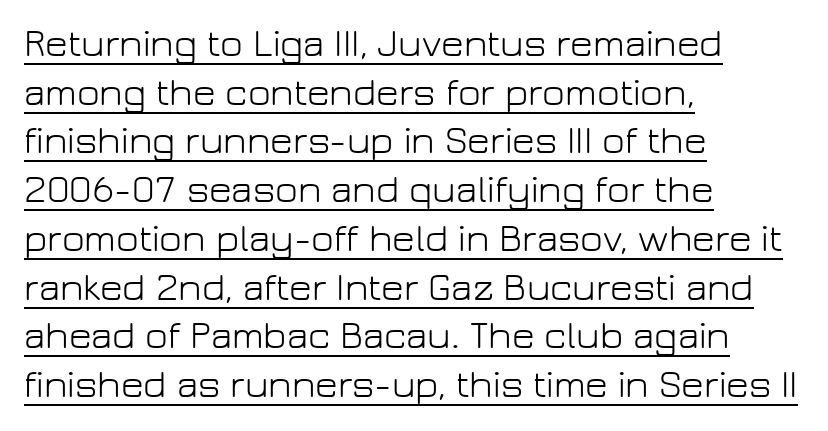
Q: Is the text bold? A: No.
Q: Is the text italic (slanted)? A: No, it is upright.
Q: Is the typeface a serif or a sans-serif typeface? A: Sans-serif.
Q: Is the text underlined? A: Yes.
Q: How is the paragraph aligned? A: Left-aligned.
Q: Is the spacing between letters normal or unusually wide? A: Normal.
Q: Is the spacing between lines tight, normal or loose? A: Normal.
Q: Width (condensed, normal, or wide)? A: Normal.
Q: Stroke contrast? A: Low.
Q: x-height? A: Medium.
Q: Monospaced? A: No.
